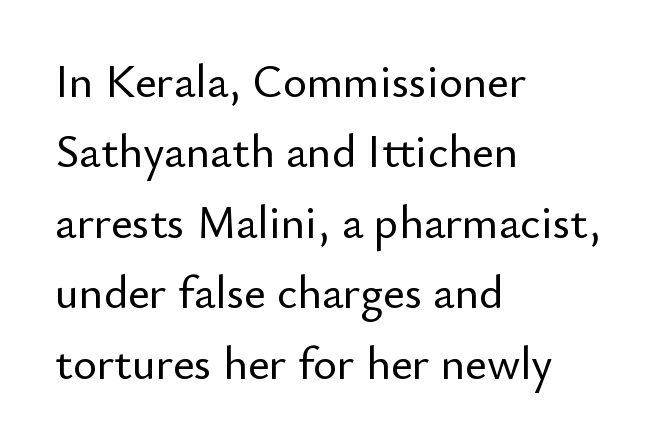
The image shows 46 px sans-serif type, upright; set left-aligned, normal line spacing (1.53x), normal letter spacing, not underlined; low stroke contrast and a small x-height.
